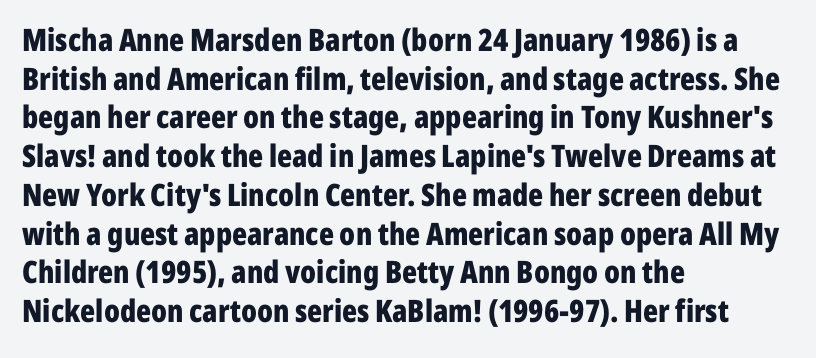
The image shows 31 px bold, condensed sans-serif type, upright; set left-aligned, normal line spacing (1.25x), normal letter spacing, not underlined; low stroke contrast and a medium x-height.
